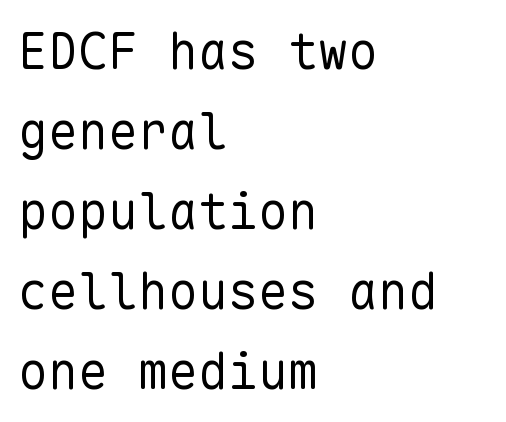
The image shows 50 px regular-weight sans-serif type, upright, monospaced; set left-aligned, normal line spacing (1.6x), normal letter spacing, not underlined; low stroke contrast and a medium x-height.
